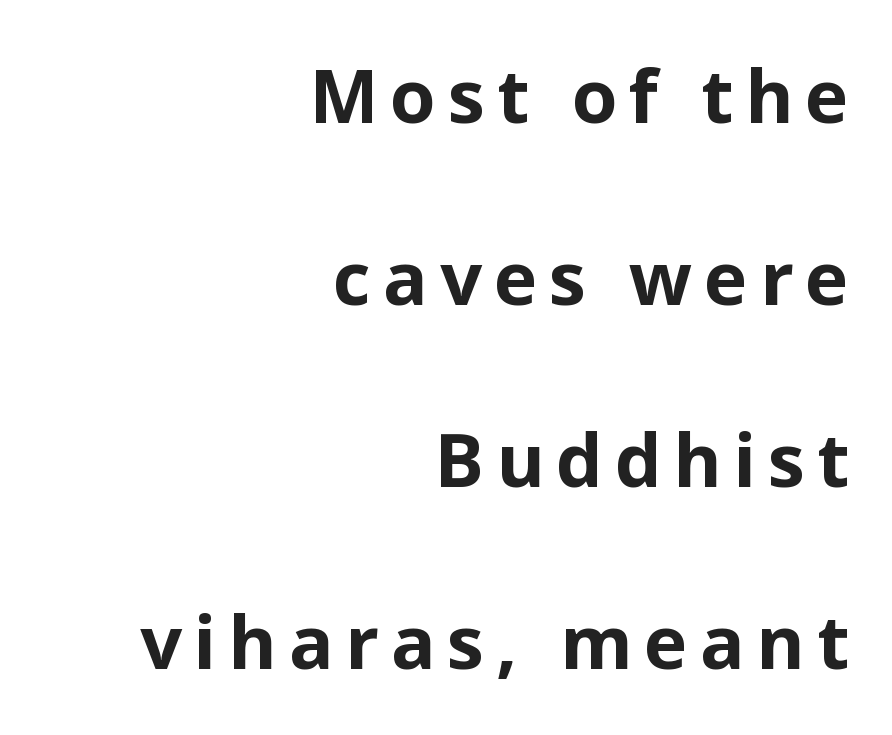
The image shows 74 px bold sans-serif type, upright; set right-aligned, loose line spacing (2.46x), not underlined; low stroke contrast and a medium x-height.
